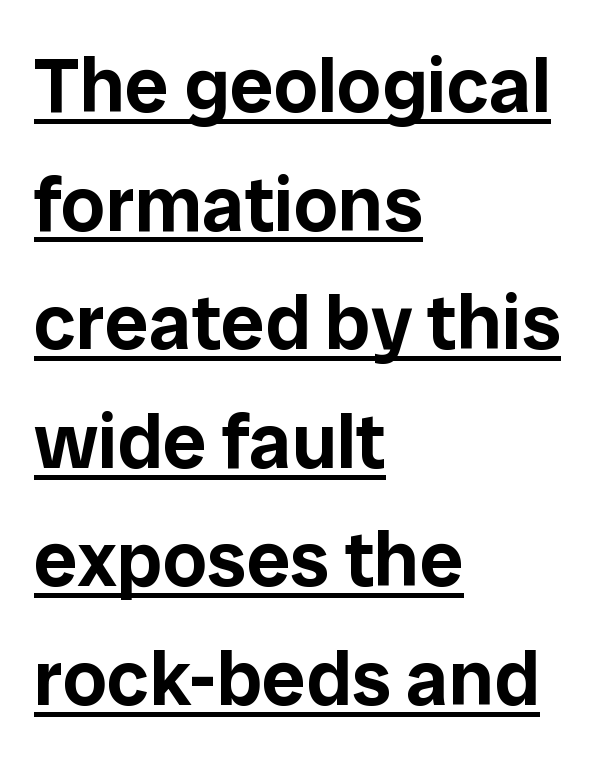
Character widths vary here, with narrow letters taking less room than wide ones. Spacing between characters is what you'd get straight out of the box. The text block is weighted toward the left margin, trailing off unevenly rightward. The passage shown is underscored from start to finish.
